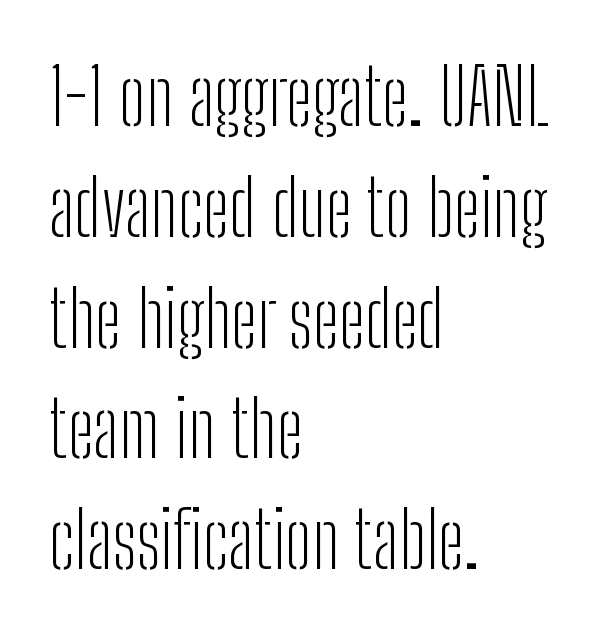
{"serif": "no", "italic": "no", "bold": "no", "weight": "light", "width": "condensed", "stroke_contrast": "low", "x_height": "medium", "monospaced": "no", "underline": "no", "align": "left", "line_spacing": "normal", "line_spacing_ratio": 1.42, "letter_spacing": "normal", "letter_spacing_em": 0.0, "glyph_px": 78}
